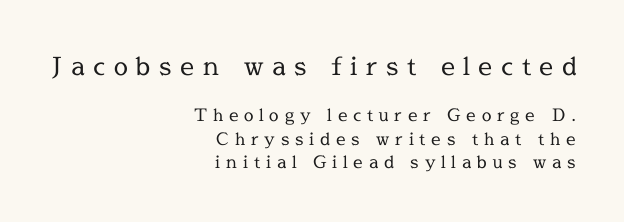
Is the lower block the larger one? No — the upper block carries the bigger type. The strokes are not fattened; the text isn't bold. Glance below the letters and you will spot only blank space. Letter spacing: wide. The setting favours the right margin, as signatures and pull-quotes sometimes do. Posture: upright roman.
